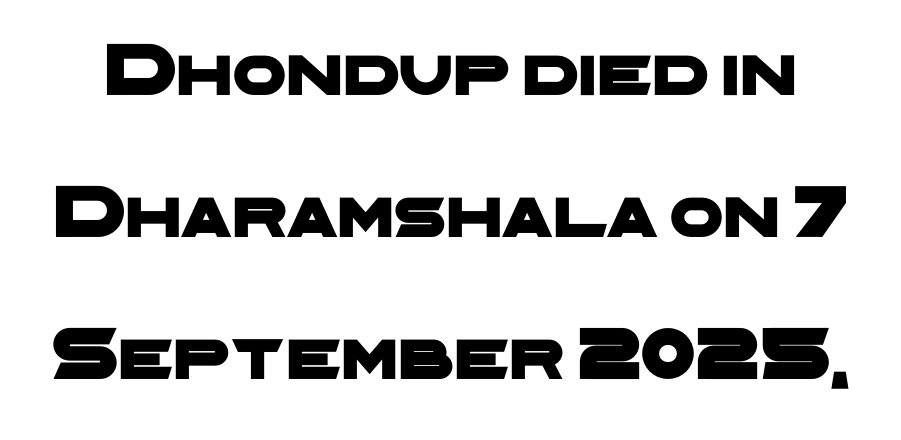
The image shows 76 px wide sans-serif type; set line spacing 1.87x, normal letter spacing, not underlined; low stroke contrast and a medium x-height.
